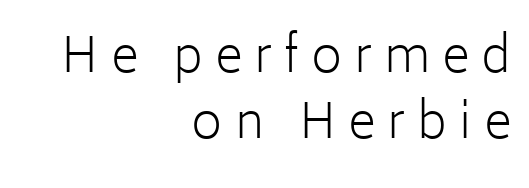
Q: Is the text bold? A: No.
Q: Is the text italic (slanted)? A: No, it is upright.
Q: Is the typeface a serif or a sans-serif typeface? A: Sans-serif.
Q: Is the text underlined? A: No.
Q: How is the paragraph aligned? A: Right-aligned.
Q: Is the spacing between letters normal or unusually wide? A: Unusually wide.
Q: Is the spacing between lines tight, normal or loose? A: Normal.
Q: Width (condensed, normal, or wide)? A: Normal.
Q: Stroke contrast? A: Low.
Q: x-height? A: Medium.
Q: Monospaced? A: No.
